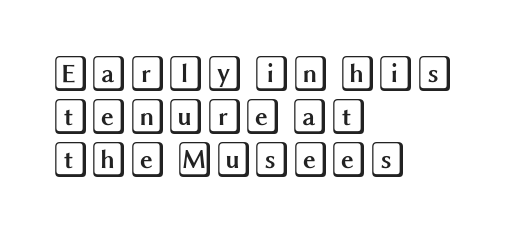
The image shows 35 px wide type, upright; set left-aligned, line spacing 1.23x, normal letter spacing, not underlined; a large x-height.
